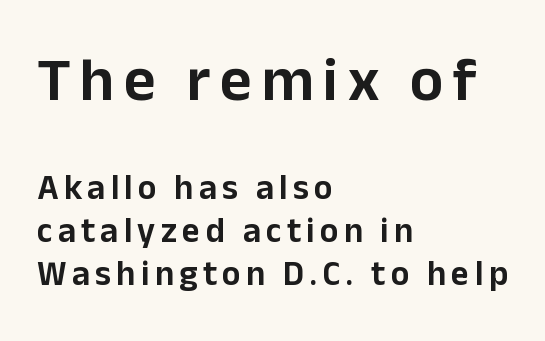
Descenders are the only things crossing below the line. In this sample the first text group is rendered at the bigger scale. Think of a printed novel: that variable character pitch is what you see here. Compared with a centered layout, this one pins lines to the left instead.
